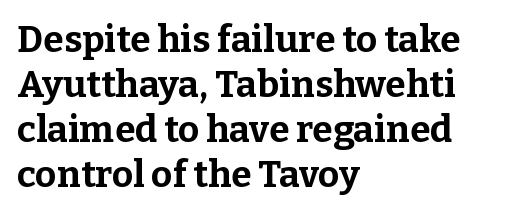
Q: Is the text bold? A: Yes.
Q: Is the text italic (slanted)? A: No, it is upright.
Q: Is the typeface a serif or a sans-serif typeface? A: Serif.
Q: Is the text underlined? A: No.
Q: How is the paragraph aligned? A: Left-aligned.
Q: Is the spacing between letters normal or unusually wide? A: Normal.
Q: Width (condensed, normal, or wide)? A: Normal.
Q: Stroke contrast? A: Low.
Q: x-height? A: Medium.
Q: Monospaced? A: No.
